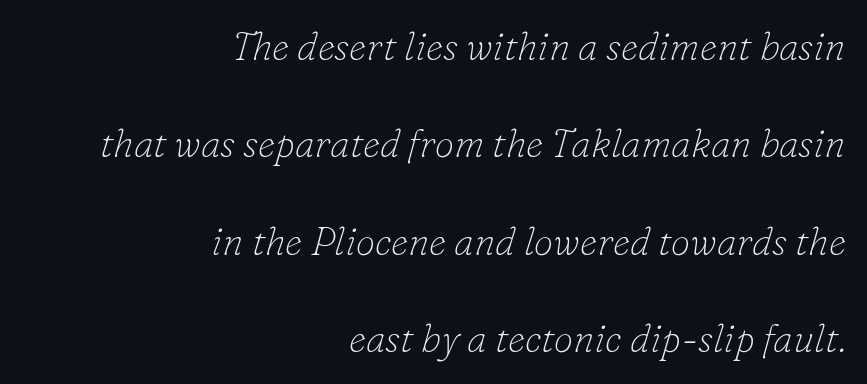
Q: Is the text bold? A: No.
Q: Is the text italic (slanted)? A: Yes, it leans right by about 16 degrees.
Q: Is the typeface a serif or a sans-serif typeface? A: Serif.
Q: Is the text underlined? A: No.
Q: How is the paragraph aligned? A: Right-aligned.
Q: Is the spacing between letters normal or unusually wide? A: Normal.
Q: Is the spacing between lines tight, normal or loose? A: Loose.
Q: Width (condensed, normal, or wide)? A: Normal.
Q: Stroke contrast? A: Low.
Q: x-height? A: Small.
Q: Monospaced? A: No.
